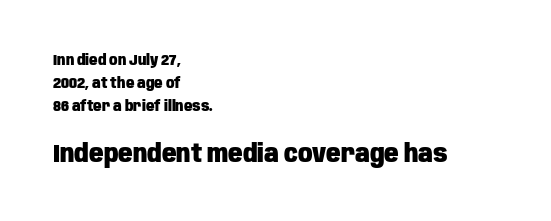
Which of the two is more prominent by size? The second, at the bottom. Compared with typical body copy, the letter spacing here is the same. The font is running at its bold setting. When letters stand straight like this, we call the style roman or upright. The space directly below the letters is spotless. Short and long lines alike share a common starting point at left.
